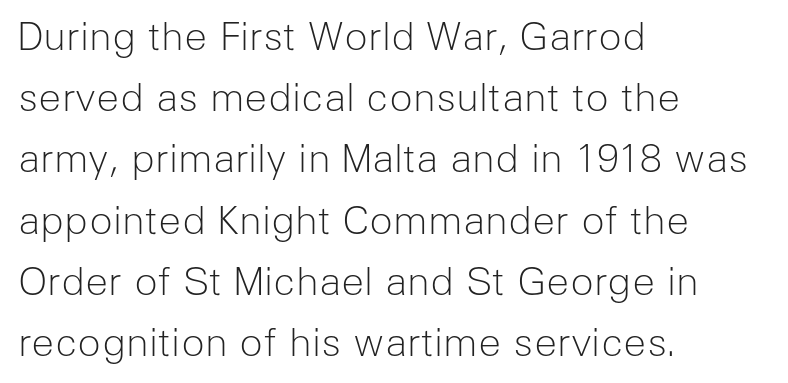
Q: Is the text bold? A: No.
Q: Is the text italic (slanted)? A: No, it is upright.
Q: Is the typeface a serif or a sans-serif typeface? A: Sans-serif.
Q: Is the text underlined? A: No.
Q: How is the paragraph aligned? A: Left-aligned.
Q: Is the spacing between letters normal or unusually wide? A: Normal.
Q: Is the spacing between lines tight, normal or loose? A: Normal.
Q: Width (condensed, normal, or wide)? A: Normal.
Q: Stroke contrast? A: Low.
Q: x-height? A: Medium.
Q: Monospaced? A: No.
